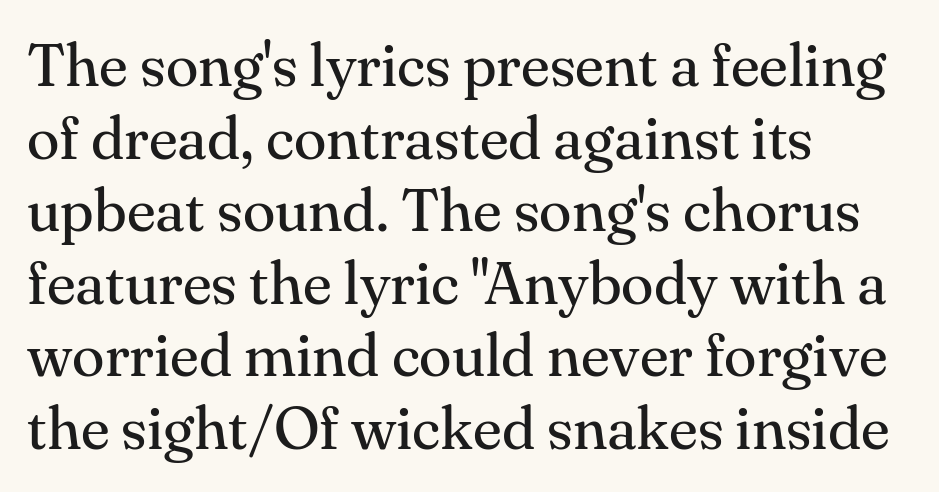
The face looks like a standard text weight, possibly lighter. Nobody touched the tracking dial on this one. The baseline area is clear. Characters remain perfectly vertical along every line.
